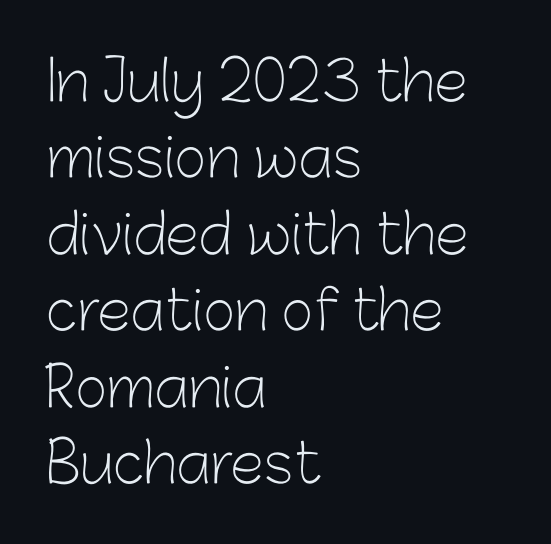
The image shows 55 px light sans-serif type, upright; set left-aligned, normal line spacing (1.39x), normal letter spacing, not underlined; low stroke contrast and a medium x-height.
